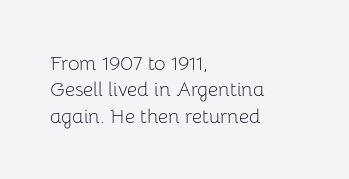
Q: Is the text bold? A: No.
Q: Is the text italic (slanted)? A: No, it is upright.
Q: Is the text underlined? A: No.
Q: How is the paragraph aligned? A: Left-aligned.
Q: Is the spacing between letters normal or unusually wide? A: Normal.
Q: Is the spacing between lines tight, normal or loose? A: Normal.
